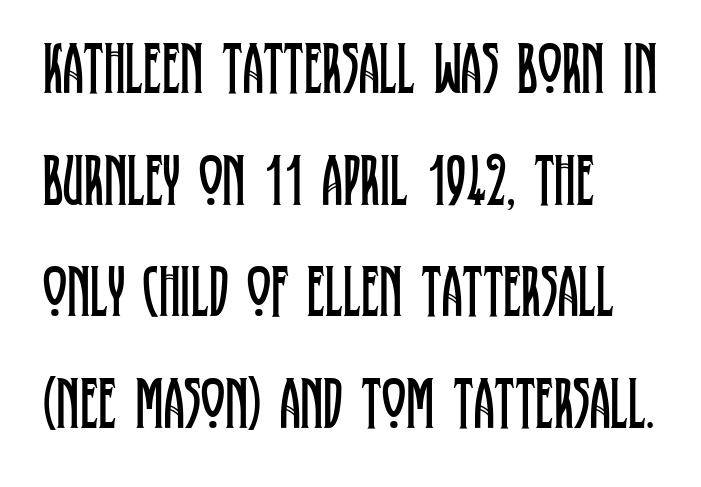
{"serif": "yes", "italic": "no", "bold": "no", "weight": "regular", "width": "condensed", "stroke_contrast": "low", "x_height": "large", "monospaced": "no", "underline": "no", "align": "left", "line_spacing": "normal", "line_spacing_ratio": 1.53, "letter_spacing": "normal", "letter_spacing_em": 0.0, "glyph_px": 73}
